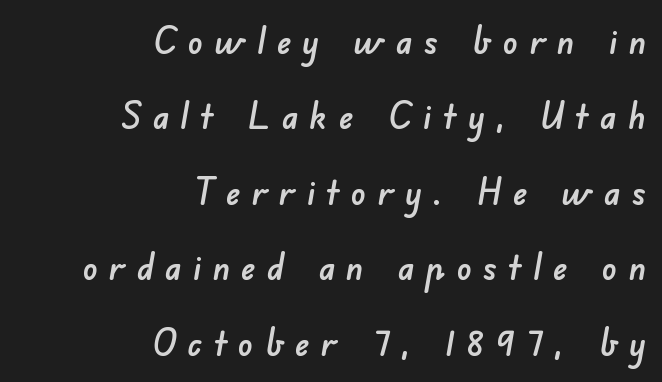
{"serif": "no", "width": "normal", "stroke_contrast": "low", "x_height": "small", "monospaced": "no", "underline": "no", "align": "right", "line_spacing": "loose", "line_spacing_ratio": 2.04, "letter_spacing": "wide", "letter_spacing_em": 0.3, "glyph_px": 37}
